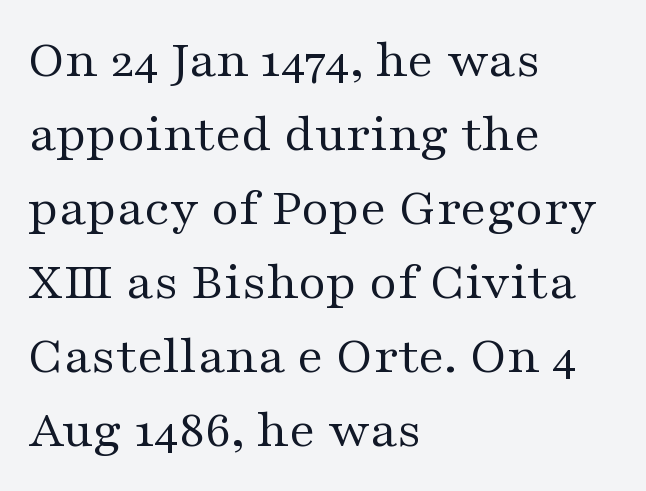
The image shows 54 px regular-weight, wide serif type, upright; set left-aligned, normal line spacing (1.37x), normal letter spacing, not underlined; medium stroke contrast and a medium x-height.
